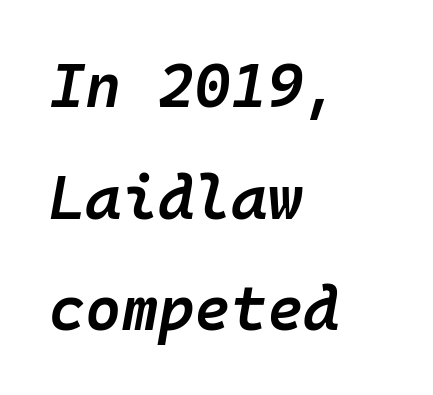
{"italic": "yes", "lean": "right", "slant_degrees": 10, "bold": "semi", "weight": "semibold", "width": "normal", "stroke_contrast": "low", "x_height": "medium", "monospaced": "yes", "underline": "no", "align": "left", "line_spacing_ratio": 1.8, "letter_spacing": "normal", "letter_spacing_em": 0.0, "glyph_px": 62}
